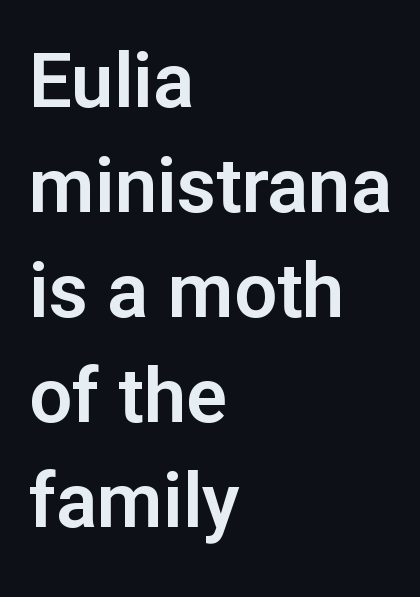
{"serif": "no", "italic": "no", "width": "normal", "stroke_contrast": "low", "x_height": "medium", "monospaced": "no", "underline": "no", "align": "left", "line_spacing": "normal", "line_spacing_ratio": 1.38, "letter_spacing": "normal", "letter_spacing_em": 0.0, "glyph_px": 76}
